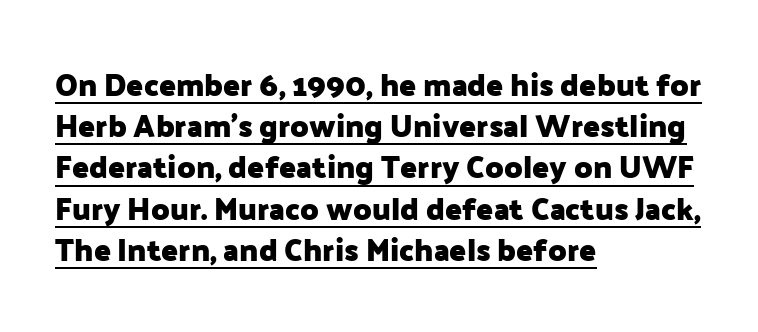
Q: Is the text bold? A: Yes.
Q: Is the text italic (slanted)? A: No, it is upright.
Q: Is the typeface a serif or a sans-serif typeface? A: Sans-serif.
Q: Is the text underlined? A: Yes.
Q: How is the paragraph aligned? A: Left-aligned.
Q: Is the spacing between letters normal or unusually wide? A: Normal.
Q: Is the spacing between lines tight, normal or loose? A: Normal.
Q: Width (condensed, normal, or wide)? A: Normal.
Q: Stroke contrast? A: Low.
Q: x-height? A: Medium.
Q: Monospaced? A: No.
